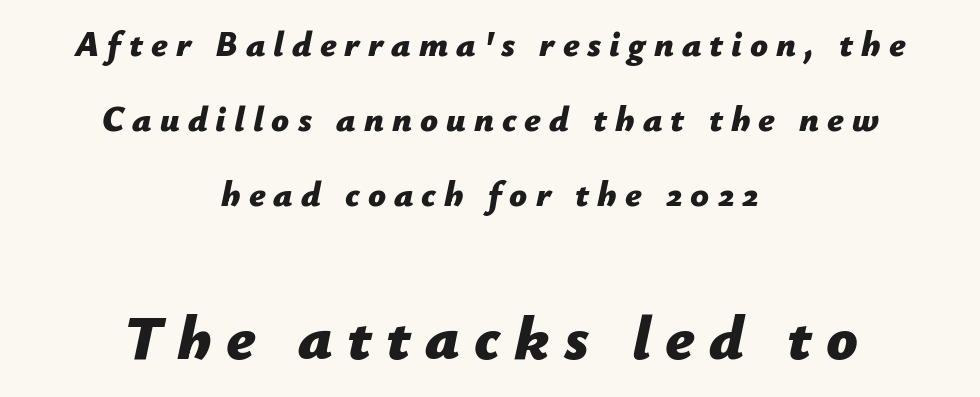
Bigger letters appear in the bottom chunk; the top chunk is reduced. How would I describe the line gaps? Wide and relaxed. Proportional: the letters do not fall into vertical columns. Clear beneath every line of the passage. The typesetter chose a symmetrical, centered arrangement here. Italic: yes, the glyphs are oblique.
